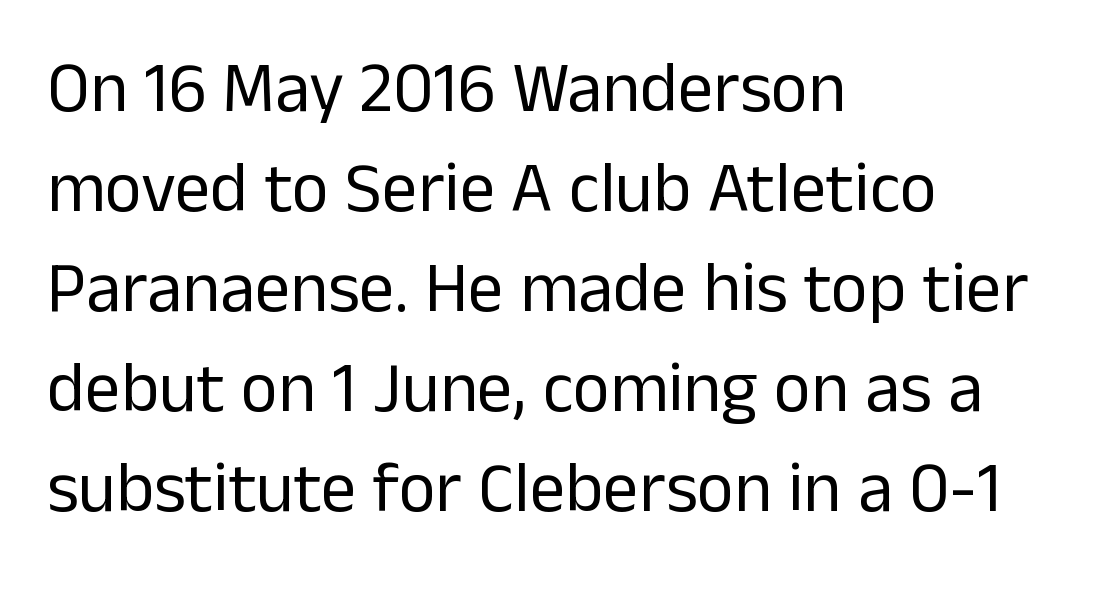
Stroke thickness stays within the range of a standard reading face or lighter. There is no visible air inserted between adjacent glyphs. Descender tails drop into unmarked territory. This sample has the flowing, uneven cadence of proportional lettering. Letterform terminals end flat and unadorned throughout the passage. Caption: multi-line text, flush left, ragged right.
